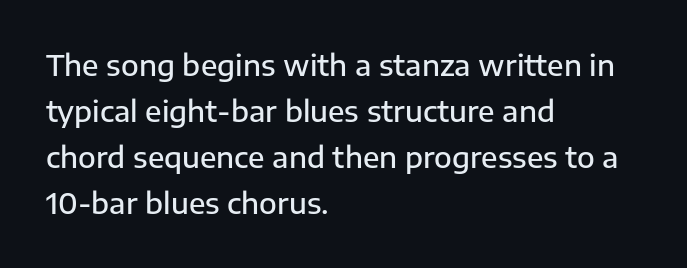
Each word holds together tightly as a unit, with standard inter-letter gaps. The typesetter chose a ragged-right arrangement here. The space between consecutive lines is moderate. The foot of each line stays bare and open.
